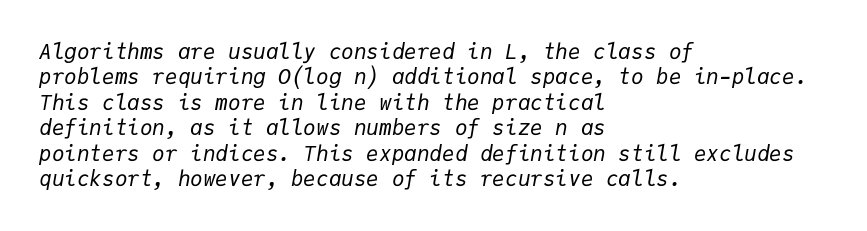
{"italic": "yes", "lean": "right", "slant_degrees": 9, "bold": "no", "underline": "no", "align": "left", "line_spacing_ratio": 1.21, "letter_spacing": "normal", "letter_spacing_em": 0.0, "glyph_px": 21}
